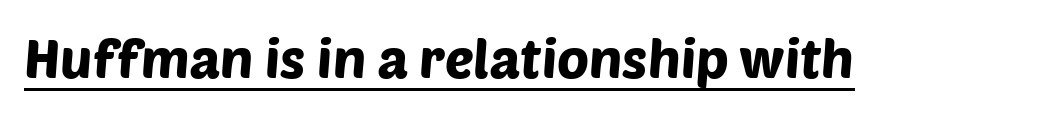
Decoration check: the copy is underlined. Here the glyphs are tracked normally, forming tight word shapes. Note the varied advance widths — an 'i' is clearly narrower than an 'm'. The type family on display is of the sans-serif kind.
